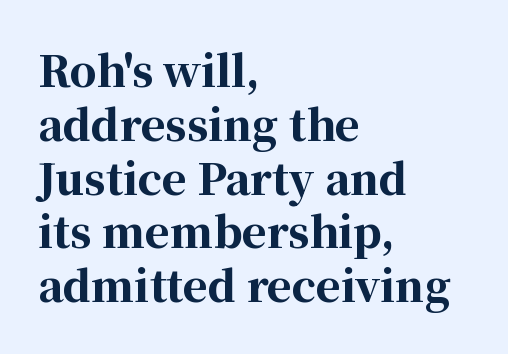
Q: Is the text bold? A: Yes.
Q: Is the text italic (slanted)? A: No, it is upright.
Q: Is the typeface a serif or a sans-serif typeface? A: Serif.
Q: Is the text underlined? A: No.
Q: How is the paragraph aligned? A: Left-aligned.
Q: Is the spacing between letters normal or unusually wide? A: Normal.
Q: Is the spacing between lines tight, normal or loose? A: Normal.
Q: Width (condensed, normal, or wide)? A: Normal.
Q: Stroke contrast? A: High.
Q: x-height? A: Medium.
Q: Monospaced? A: No.
